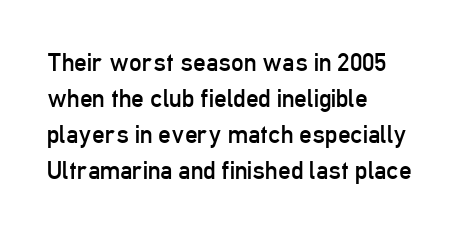
Q: Is the text bold? A: No.
Q: Is the text italic (slanted)? A: No, it is upright.
Q: Is the text underlined? A: No.
Q: How is the paragraph aligned? A: Left-aligned.
Q: Is the spacing between letters normal or unusually wide? A: Normal.
Q: Is the spacing between lines tight, normal or loose? A: Normal.
